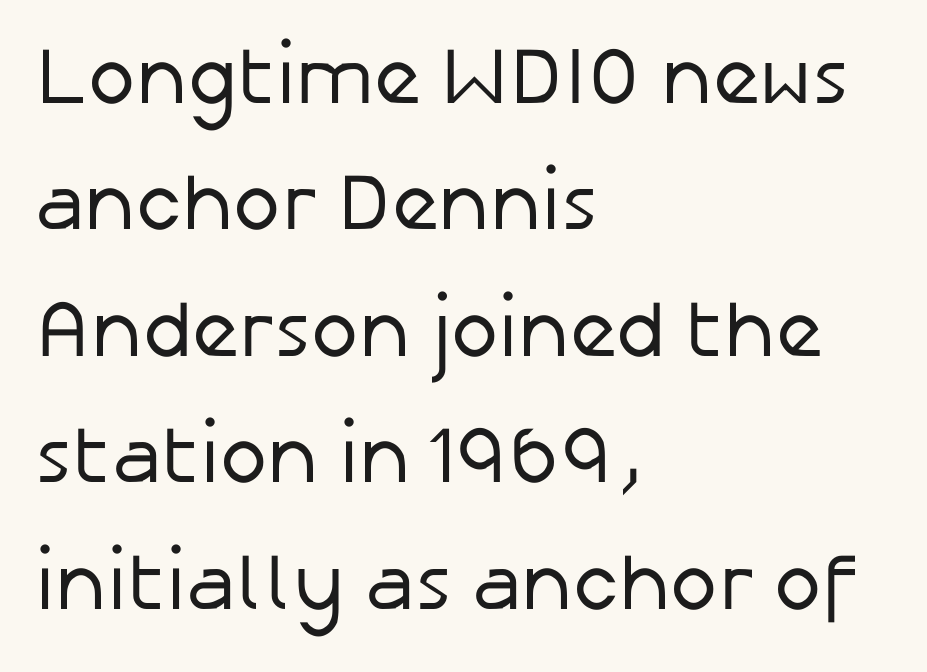
Q: Is the text bold? A: No.
Q: Is the text italic (slanted)? A: No, it is upright.
Q: Is the typeface a serif or a sans-serif typeface? A: Sans-serif.
Q: Is the text underlined? A: No.
Q: How is the paragraph aligned? A: Left-aligned.
Q: Is the spacing between letters normal or unusually wide? A: Normal.
Q: Is the spacing between lines tight, normal or loose? A: Normal.
Q: Width (condensed, normal, or wide)? A: Normal.
Q: Stroke contrast? A: Low.
Q: x-height? A: Medium.
Q: Monospaced? A: No.
